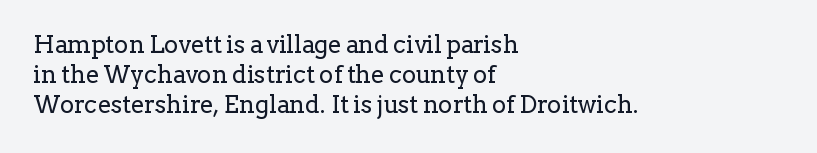
Q: Is the text bold? A: No.
Q: Is the text italic (slanted)? A: No, it is upright.
Q: Is the text underlined? A: No.
Q: How is the paragraph aligned? A: Left-aligned.
Q: Is the spacing between letters normal or unusually wide? A: Normal.
